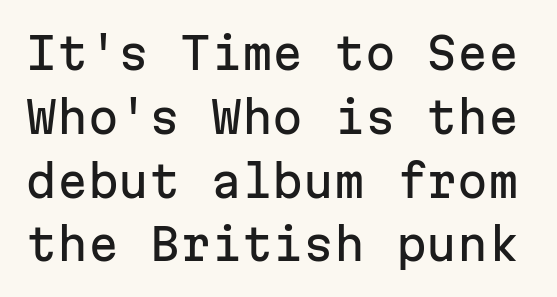
{"serif": "no", "italic": "no", "width": "normal", "stroke_contrast": "low", "x_height": "medium", "monospaced": "yes", "underline": "no", "line_spacing": "normal", "line_spacing_ratio": 1.45, "letter_spacing": "normal", "letter_spacing_em": 0.0, "glyph_px": 44}
